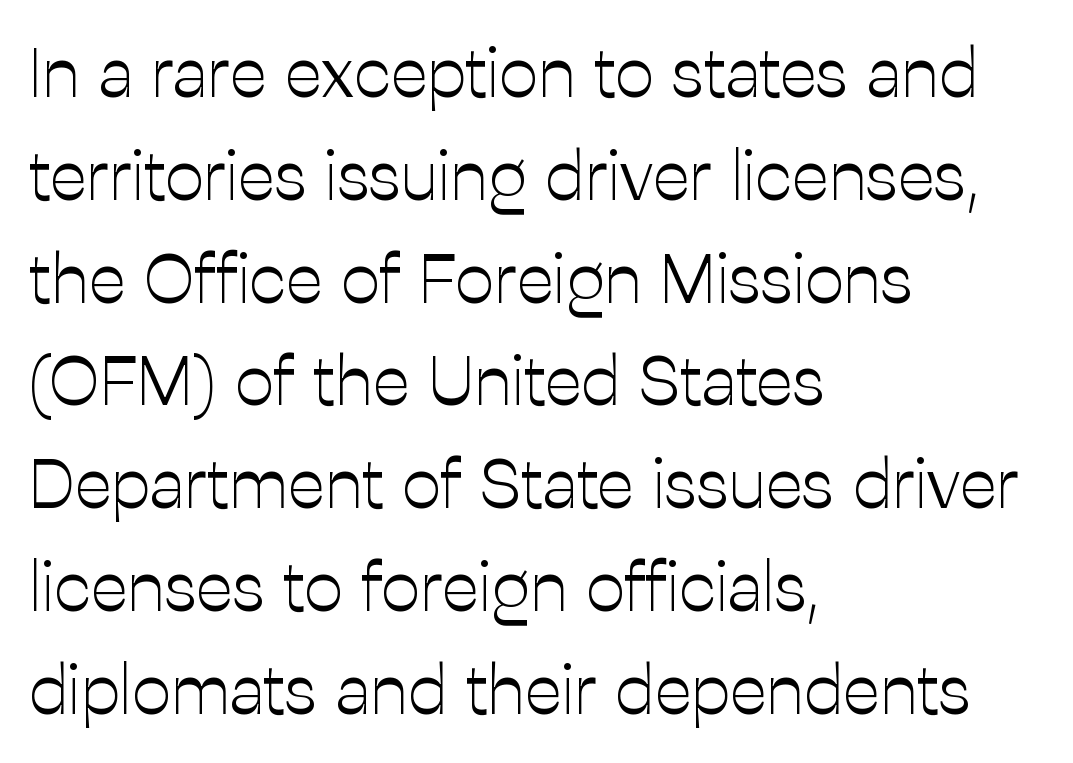
This is the regular roman posture of the typeface. Letters rest on an invisible, unmarked baseline. The horizontal fit of the characters is conventional and even. The passage shown is typed in a proportional face where columns would drift.
